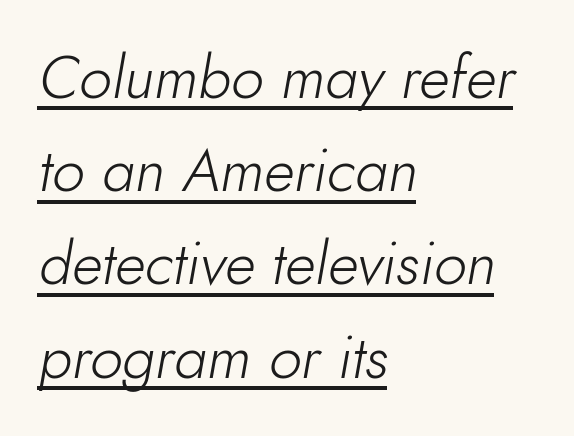
The image shows 59 px light type, italic (leaning right); set left-aligned, normal line spacing (1.58x), normal letter spacing, underlined; low stroke contrast and a small x-height.
